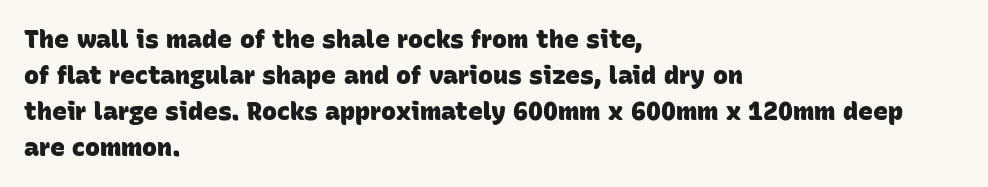
Q: Is the text bold? A: Yes.
Q: Is the text underlined? A: No.
Q: How is the paragraph aligned? A: Left-aligned.
Q: Is the spacing between letters normal or unusually wide? A: Normal.
Q: Is the spacing between lines tight, normal or loose? A: Normal.
